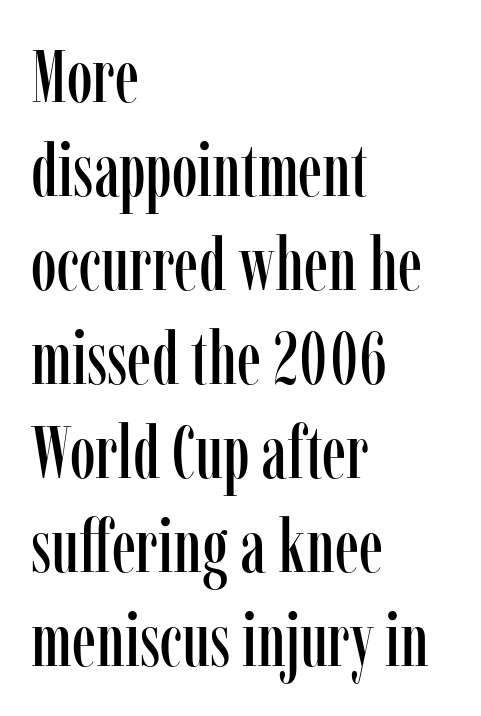
Think of a printed novel: that variable character pitch is what you see here. There is no visible air inserted between adjacent glyphs. The string is rendered with underlining switched off. Are there feet on the stems? There are — it's a serif. Upright lettering throughout. Regular leading.
